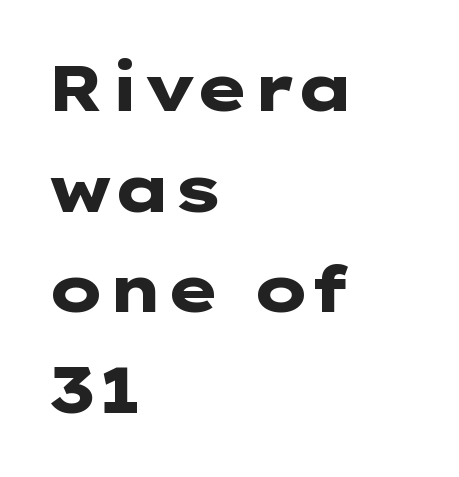
The image shows 65 px heavy, wide sans-serif type, upright; set left-aligned, normal line spacing (1.55x), normal letter spacing, not underlined; low stroke contrast and a medium x-height.
